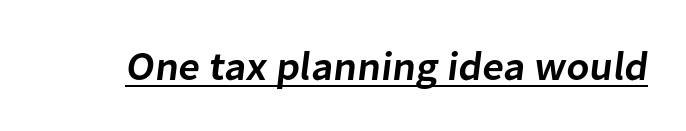
The image shows 41 px semibold sans-serif type; set normal letter spacing, underlined; low stroke contrast and a medium x-height.
